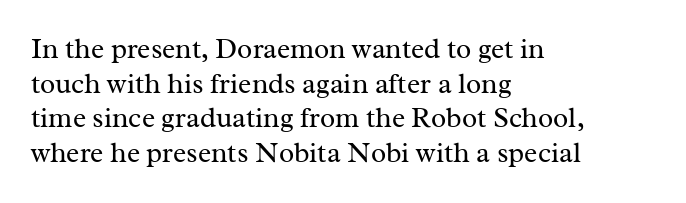
The image shows 28 px regular-weight serif type, upright; set left-aligned, line spacing 1.24x, normal letter spacing, not underlined; medium stroke contrast and a medium x-height.
